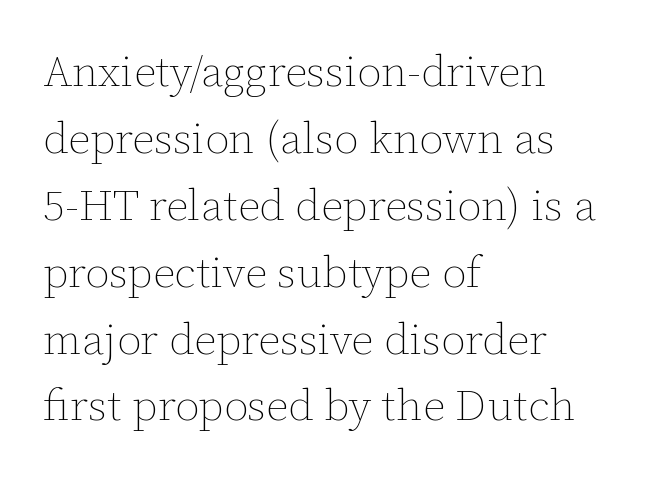
{"italic": "no", "bold": "no", "weight": "thin", "width": "normal", "stroke_contrast": "low", "x_height": "medium", "monospaced": "no", "underline": "no", "align": "left", "line_spacing": "normal", "line_spacing_ratio": 1.52, "letter_spacing": "normal", "letter_spacing_em": 0.0, "glyph_px": 44}
